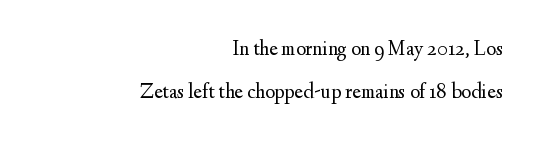
{"italic": "no", "bold": "no", "underline": "no", "align": "right", "line_spacing": "loose", "line_spacing_ratio": 2.03, "letter_spacing": "normal", "letter_spacing_em": 0.0, "glyph_px": 21}
